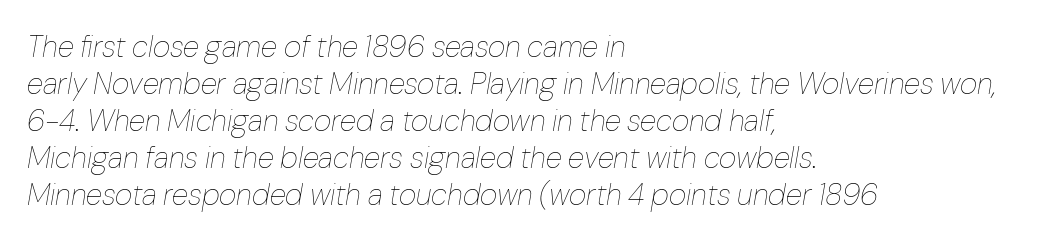
Compared with a typical body face, this is equally light or lighter still. Is this a fixed-width face? No — the glyphs have proportional, varying widths. The compositor pushed each line to the left boundary. Here the glyphs are tracked normally, forming tight word shapes.
